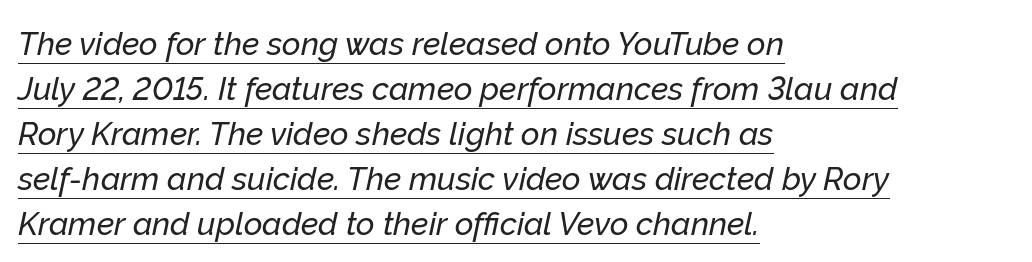
Posture: slanted. Regarding leading, the lines here are spaced in the standard way. The rag falls on the right side of this text block. The rendered words wear a rule along their underside. Here the designer chose a conventional face with non-uniform glyph widths.
